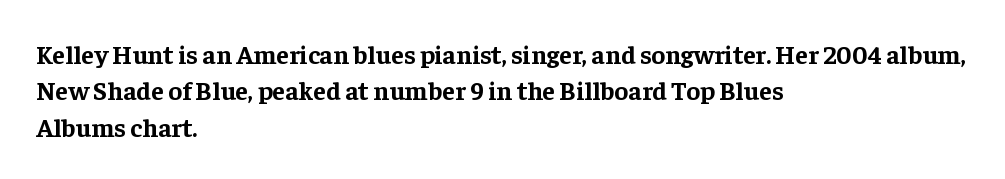
The image shows 26 px bold type, upright; set left-aligned, normal line spacing (1.4x), normal letter spacing, not underlined.
